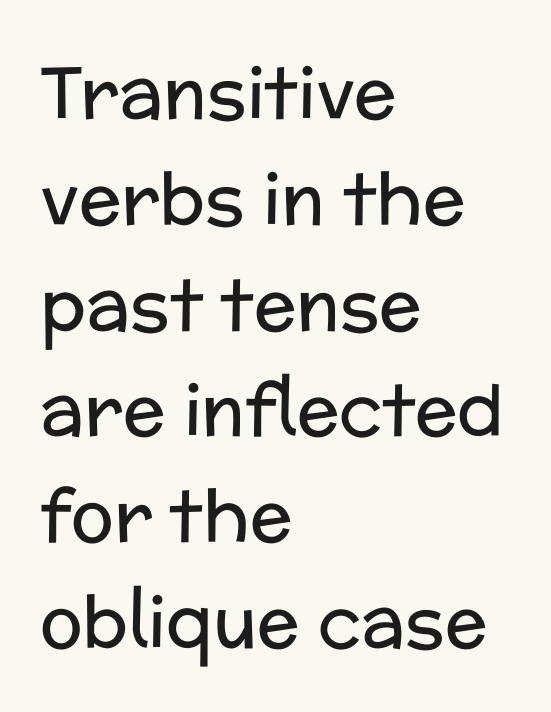
What kind of face is this? One without serifs — a sans. The passage shown stacks its lines at a standard gap. Spacing verdict: proportional, widths tailored to each character. Words float on clear page, feet unadorned. The passage shown has conventional tracking throughout. Italic? Not at all — the glyphs are vertical.
